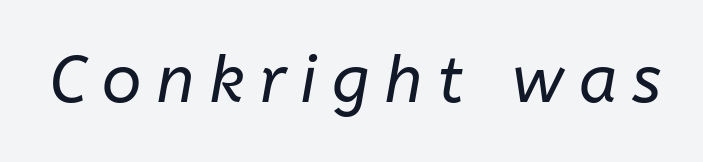
The tracking reads as deliberately expanded to a designer's eye. This rendering features lettering with no underline. Looking at the ascenders, they clearly lean. Proportional: the letters do not fall into vertical columns. A light-to-regular cut is what we see here.
